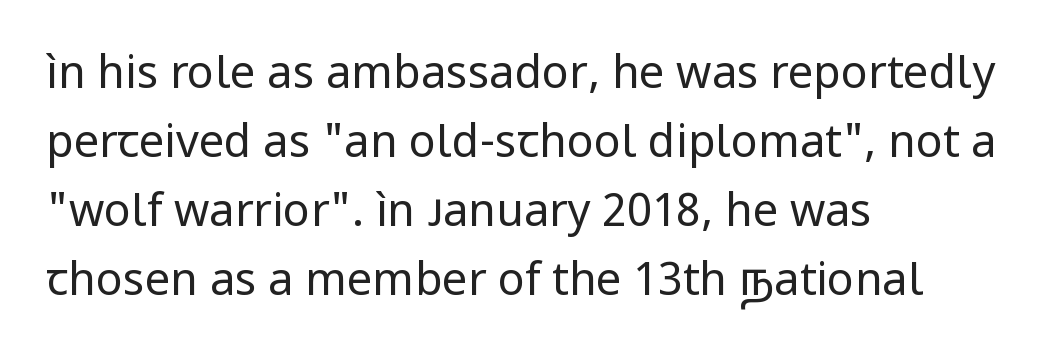
Type without underlining. These lines are rendered in a variable-pitch font. Reading down the column, the eye jumps a familiar distance to each next line. Caption: multi-line text, flush left, ragged right.
